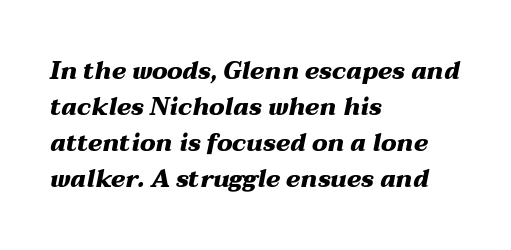
Q: Is the text bold? A: Yes.
Q: Is the text italic (slanted)? A: Yes, it leans right by about 12 degrees.
Q: Is the text underlined? A: No.
Q: How is the paragraph aligned? A: Left-aligned.
Q: Is the spacing between letters normal or unusually wide? A: Normal.
Q: Is the spacing between lines tight, normal or loose? A: Normal.
